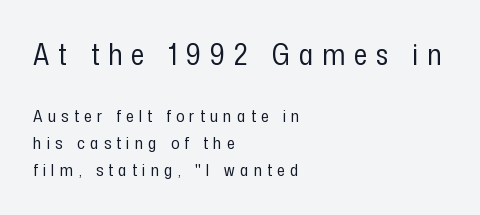
Q: Is the text bold? A: No.
Q: Is the text italic (slanted)? A: No, it is upright.
Q: Is the typeface a serif or a sans-serif typeface? A: Sans-serif.
Q: Is the text underlined? A: No.
Q: How is the paragraph aligned? A: Left-aligned.
Q: Is the spacing between letters normal or unusually wide? A: Unusually wide.
Q: Is the spacing between lines tight, normal or loose? A: Normal.
Q: Which block of text is set in a larger size, the first (top) or the second (bottom)? A: The first (top) one.
Q: Width (condensed, normal, or wide)? A: Condensed.
Q: Stroke contrast? A: Low.
Q: x-height? A: Medium.
Q: Monospaced? A: No.
